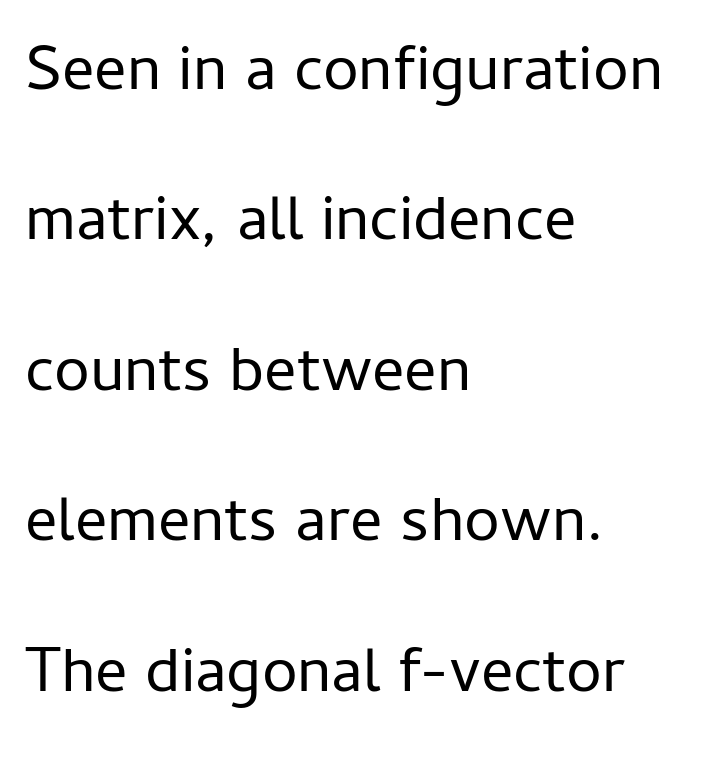
Q: Is the text bold? A: No.
Q: Is the text italic (slanted)? A: No, it is upright.
Q: Is the typeface a serif or a sans-serif typeface? A: Sans-serif.
Q: Is the text underlined? A: No.
Q: How is the paragraph aligned? A: Left-aligned.
Q: Is the spacing between letters normal or unusually wide? A: Normal.
Q: Is the spacing between lines tight, normal or loose? A: Loose.
Q: Width (condensed, normal, or wide)? A: Normal.
Q: Stroke contrast? A: Low.
Q: x-height? A: Medium.
Q: Monospaced? A: No.
